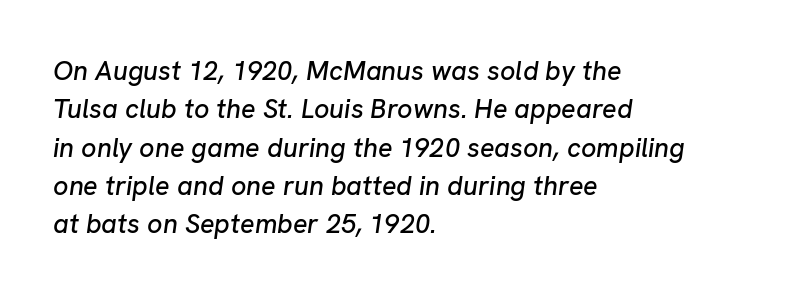
{"italic": "yes", "lean": "right", "slant_degrees": 8, "underline": "no", "align": "left", "line_spacing": "normal", "line_spacing_ratio": 1.42, "letter_spacing": "normal", "letter_spacing_em": 0.0, "glyph_px": 27}
